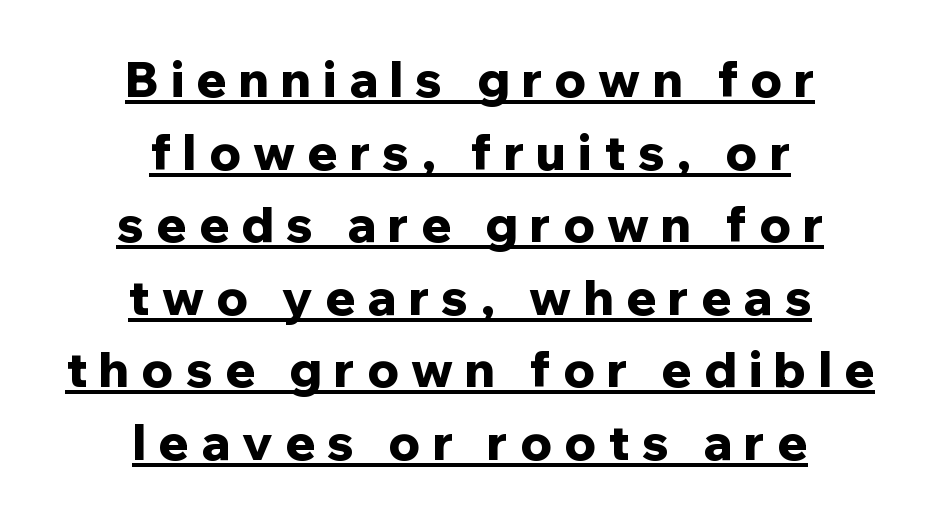
The image shows 49 px bold sans-serif type, upright; set centered, normal line spacing (1.48x), unusually wide letter spacing (+0.25 em), underlined; low stroke contrast and a medium x-height.
